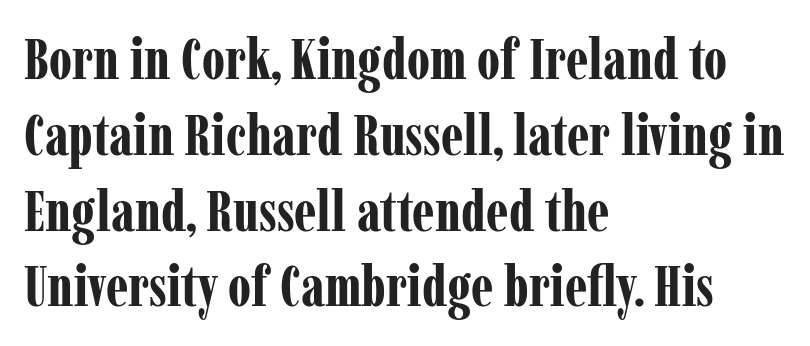
{"serif": "yes", "italic": "no", "bold": "yes", "weight": "bold", "width": "condensed", "stroke_contrast": "low", "x_height": "medium", "monospaced": "no", "underline": "no", "align": "left", "line_spacing": "normal", "line_spacing_ratio": 1.33, "letter_spacing": "normal", "letter_spacing_em": 0.0, "glyph_px": 57}
